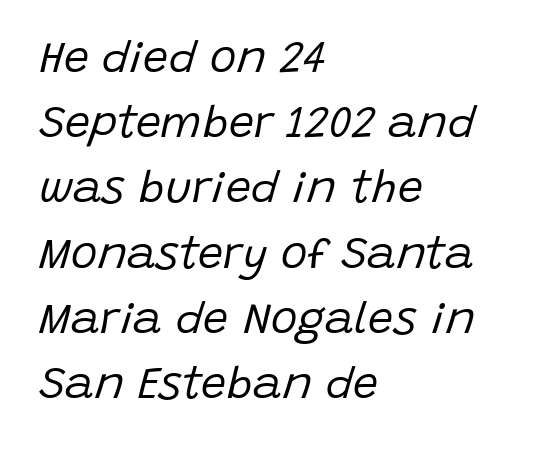
The image shows 45 px regular-weight type, italic (leaning right); set left-aligned, normal line spacing (1.45x), normal letter spacing, not underlined; low stroke contrast and a large x-height.
